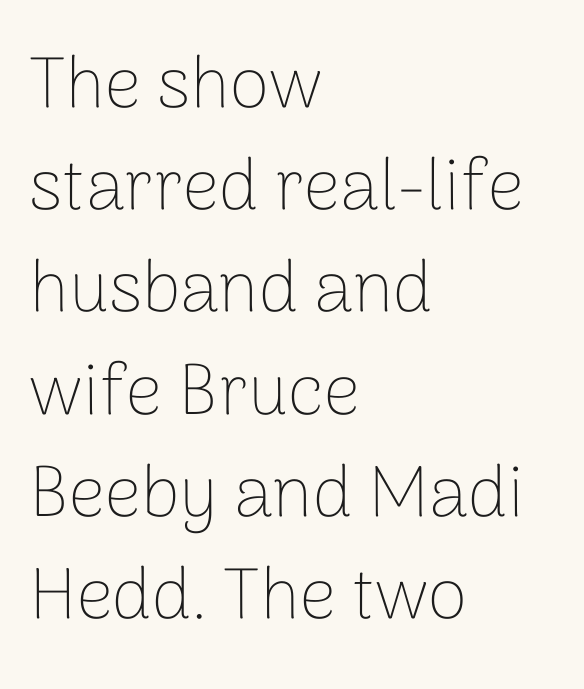
The image shows 72 px thin sans-serif type, upright; set left-aligned, normal line spacing (1.42x), normal letter spacing, not underlined; low stroke contrast and a medium x-height.
